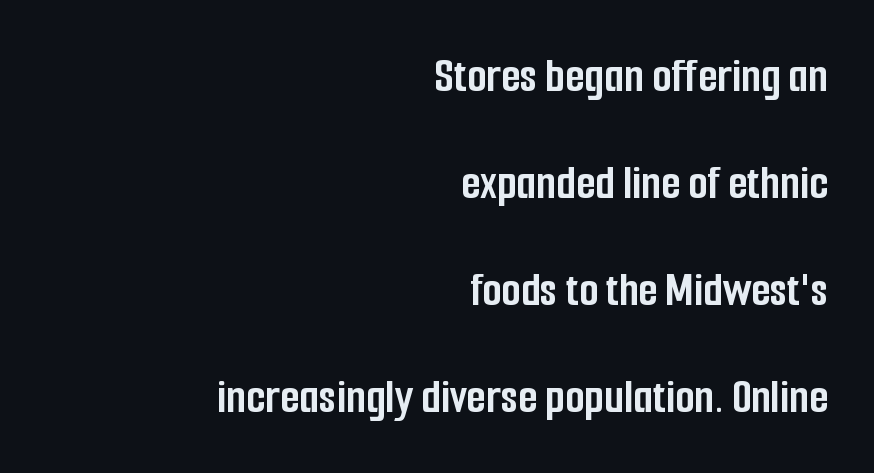
Q: Is the text bold? A: Yes.
Q: Is the text italic (slanted)? A: No, it is upright.
Q: Is the typeface a serif or a sans-serif typeface? A: Sans-serif.
Q: Is the text underlined? A: No.
Q: How is the paragraph aligned? A: Right-aligned.
Q: Is the spacing between letters normal or unusually wide? A: Normal.
Q: Is the spacing between lines tight, normal or loose? A: Loose.
Q: Width (condensed, normal, or wide)? A: Condensed.
Q: Stroke contrast? A: Low.
Q: x-height? A: Medium.
Q: Monospaced? A: No.
